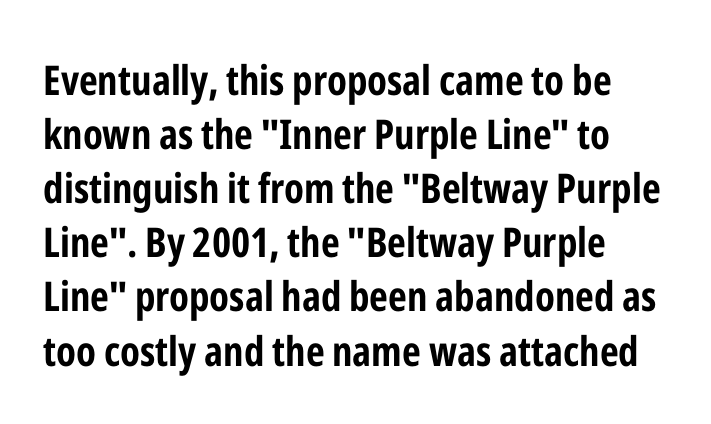
Quick note: underline off. Set as a true bold cut, around the 700 mark. Do the letters lean? They stand straight. The letters advance in unequal steps, a hallmark of proportional type. Each new line begins a customary step beneath the previous one.
